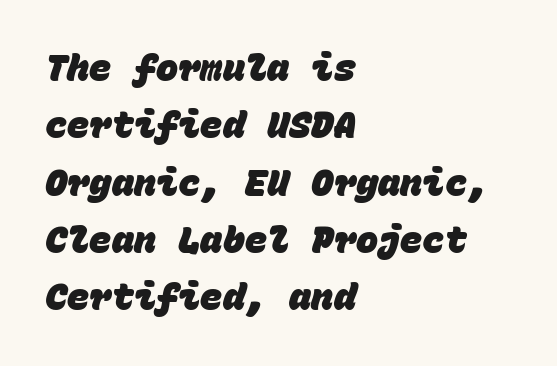
{"serif": "no", "bold": "yes", "weight": "heavy", "width": "normal", "stroke_contrast": "low", "x_height": "large", "monospaced": "yes", "underline": "no", "align": "left", "line_spacing": "normal", "line_spacing_ratio": 1.55, "letter_spacing": "normal", "letter_spacing_em": 0.0, "glyph_px": 37}
